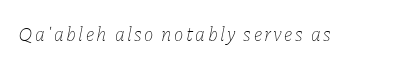
{"italic": "yes", "lean": "right", "slant_degrees": 11, "bold": "no", "underline": "no", "glyph_px": 20}
